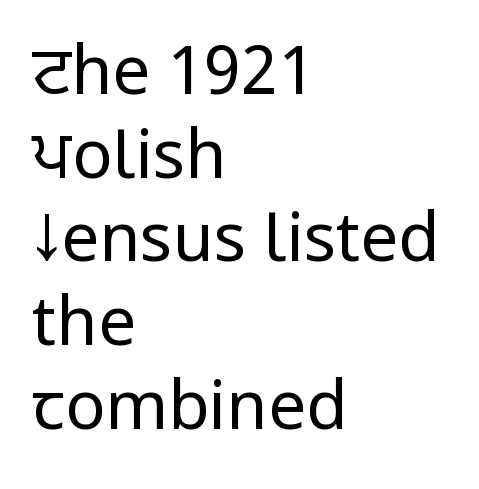
The image shows 67 px regular-weight, condensed sans-serif type, upright; set left-aligned, normal line spacing (1.25x), normal letter spacing, not underlined; low stroke contrast.
